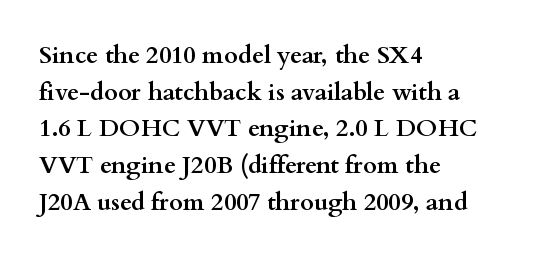
The image shows 24 px bold type, upright; set left-aligned, normal line spacing (1.53x), normal letter spacing, not underlined.
